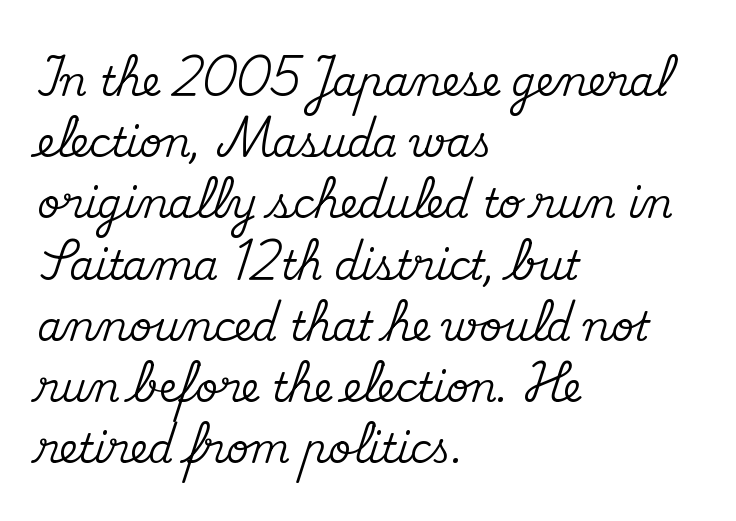
Q: Is the text italic (slanted)? A: Yes.
Q: Is the typeface a serif or a sans-serif typeface? A: Serif.
Q: Is the text underlined? A: No.
Q: How is the paragraph aligned? A: Left-aligned.
Q: Is the spacing between letters normal or unusually wide? A: Normal.
Q: Is the spacing between lines tight, normal or loose? A: Normal.
Q: Width (condensed, normal, or wide)? A: Normal.
Q: Stroke contrast? A: Medium.
Q: x-height? A: Small.
Q: Monospaced? A: No.
